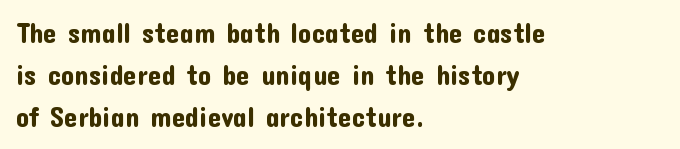
Q: Is the text italic (slanted)? A: No, it is upright.
Q: Is the text underlined? A: No.
Q: How is the paragraph aligned? A: Left-aligned.
Q: Is the spacing between letters normal or unusually wide? A: Normal.
Q: Is the spacing between lines tight, normal or loose? A: Normal.
